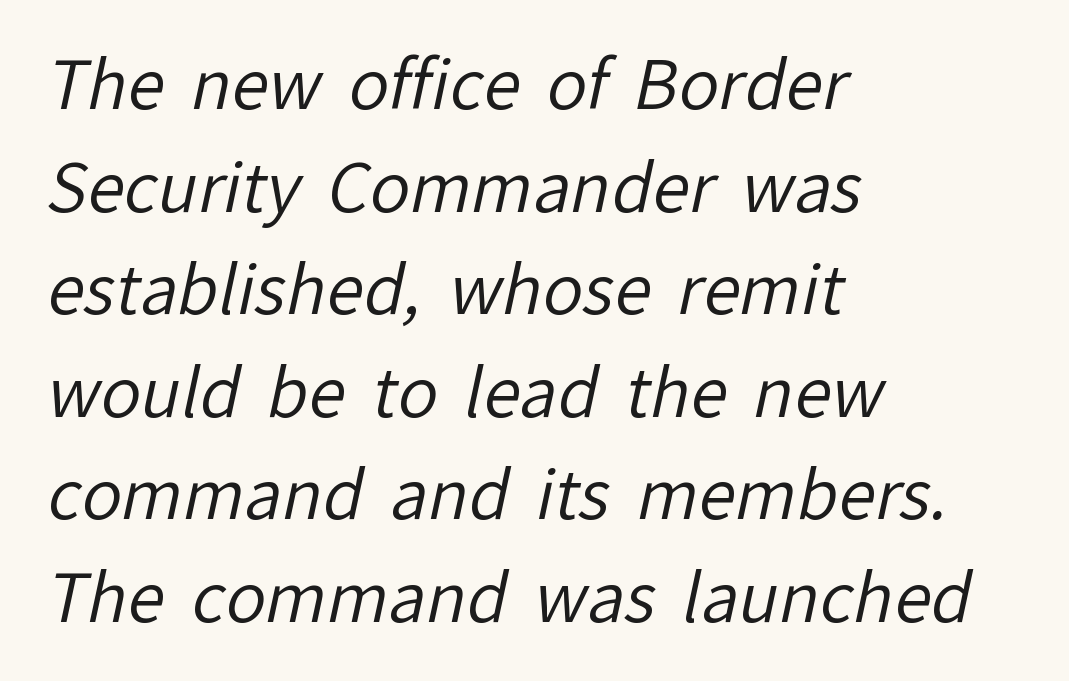
{"serif": "no", "bold": "no", "weight": "regular", "width": "normal", "stroke_contrast": "low", "x_height": "medium", "monospaced": "no", "underline": "no", "align": "left", "line_spacing": "normal", "line_spacing_ratio": 1.53, "letter_spacing": "normal", "letter_spacing_em": 0.0, "glyph_px": 67}
